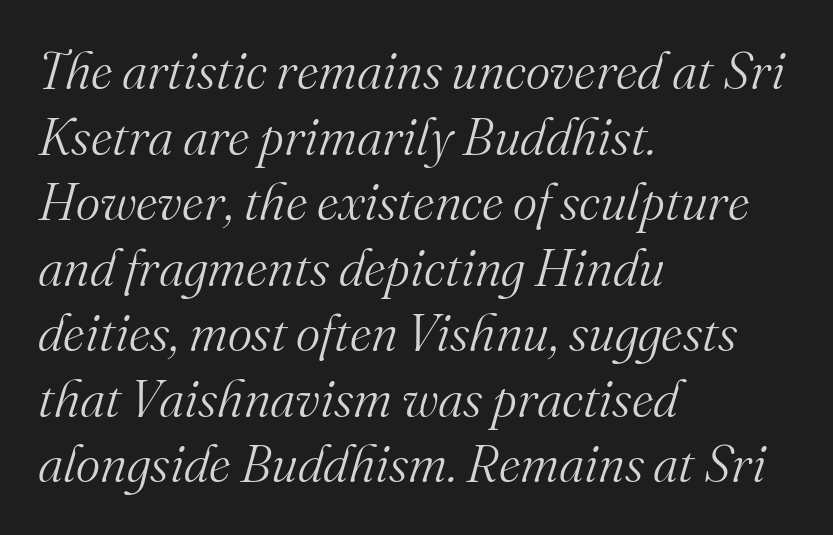
Q: Is the text bold? A: No.
Q: Is the text italic (slanted)? A: Yes, it leans right by about 16 degrees.
Q: Is the typeface a serif or a sans-serif typeface? A: Serif.
Q: Is the text underlined? A: No.
Q: How is the paragraph aligned? A: Left-aligned.
Q: Is the spacing between letters normal or unusually wide? A: Normal.
Q: Is the spacing between lines tight, normal or loose? A: Normal.
Q: Width (condensed, normal, or wide)? A: Normal.
Q: Stroke contrast? A: Medium.
Q: x-height? A: Small.
Q: Monospaced? A: No.
